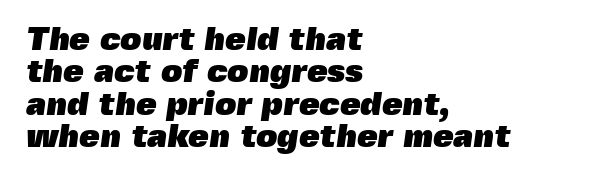
Regarding leading, the lines here are crowded together. This rendering features lettering with no underline. Note the varied advance widths — an 'i' is clearly narrower than an 'm'. The passage is arranged the way most books set body copy — flush left.
